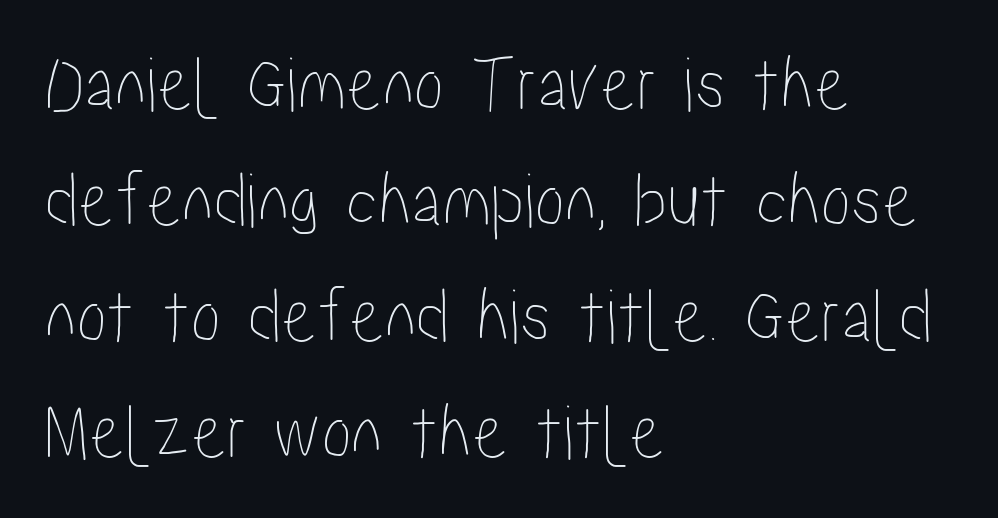
The image shows 80 px condensed type, upright; set left-aligned, normal line spacing (1.45x), normal letter spacing, not underlined; low stroke contrast and a medium x-height.
